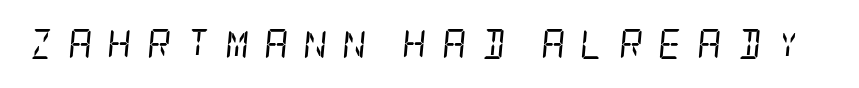
{"serif": "yes", "italic": "yes", "lean": "right", "slant_degrees": 5, "bold": "no", "weight": "regular", "width": "condensed", "stroke_contrast": "low", "x_height": "large", "underline": "no", "letter_spacing": "wide", "letter_spacing_em": 0.49, "glyph_px": 30}
